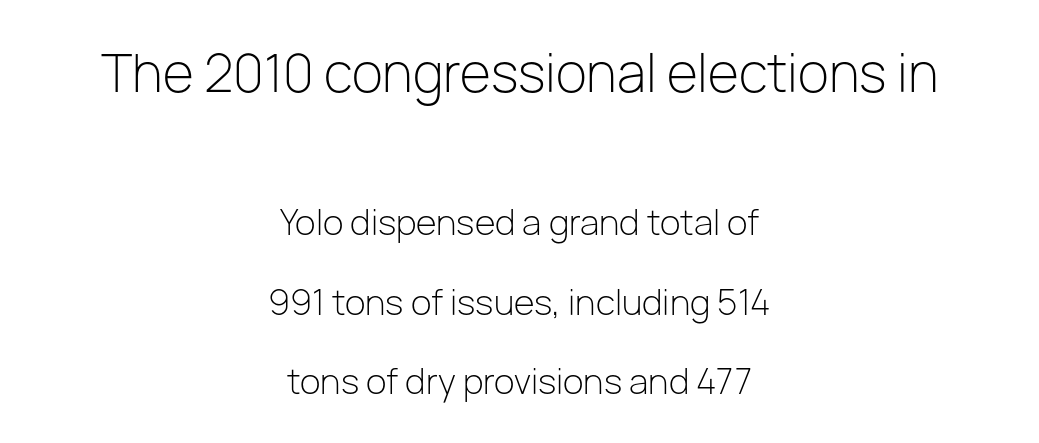
The image shows 51 px light sans-serif type, upright; set centered, loose line spacing (2.35x), normal letter spacing, not underlined; the first (top) block is 1.5x larger; low stroke contrast and a medium x-height.
